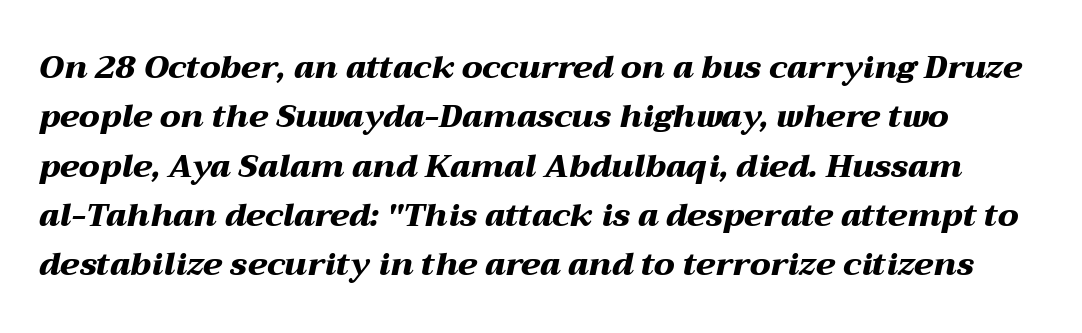
Q: Is the text bold? A: Yes.
Q: Is the text italic (slanted)? A: Yes, it leans right by about 12 degrees.
Q: Is the text underlined? A: No.
Q: Is the spacing between letters normal or unusually wide? A: Normal.
Q: Is the spacing between lines tight, normal or loose? A: Normal.
Q: Width (condensed, normal, or wide)? A: Wide.
Q: Stroke contrast? A: Medium.
Q: x-height? A: Medium.
Q: Monospaced? A: No.
